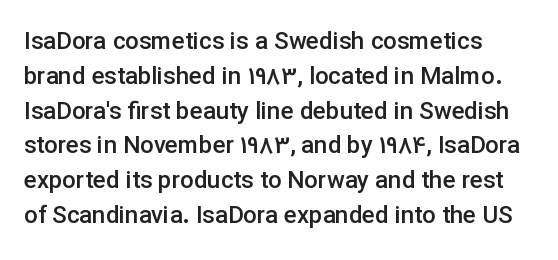
Q: Is the text bold? A: Semi-bold.
Q: Is the text italic (slanted)? A: No, it is upright.
Q: Is the text underlined? A: No.
Q: How is the paragraph aligned? A: Left-aligned.
Q: Is the spacing between letters normal or unusually wide? A: Normal.
Q: Is the spacing between lines tight, normal or loose? A: Normal.
